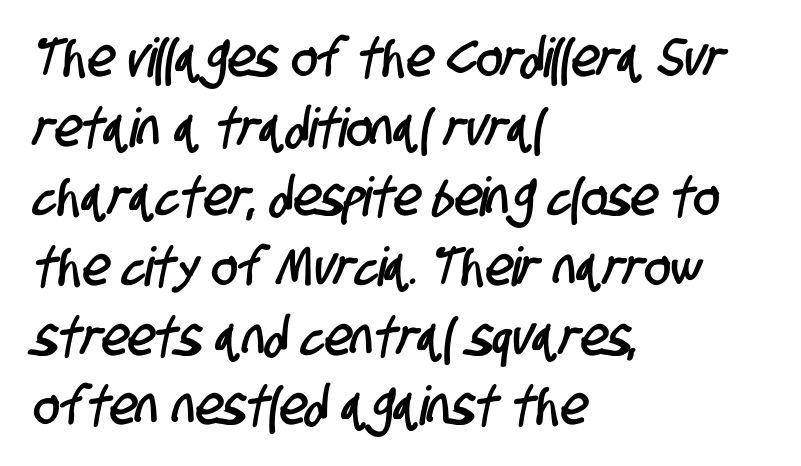
Is this a fixed-width face? No — the glyphs have proportional, varying widths. Beneath every word, the page is bare. In CSS terms this would be text-align: left. These lines keep a tight, regular rhythm from letter to letter. Type style note: lacks serifs. A typesetter would call this leading conventional body-copy spacing.
